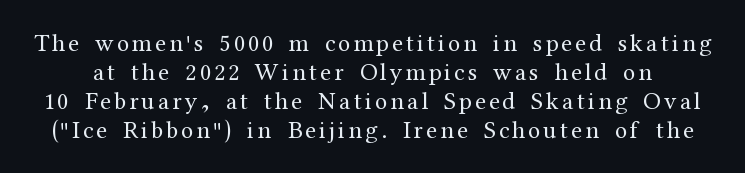
{"italic": "no", "bold": "no", "underline": "no", "line_spacing_ratio": 1.16, "glyph_px": 25}
